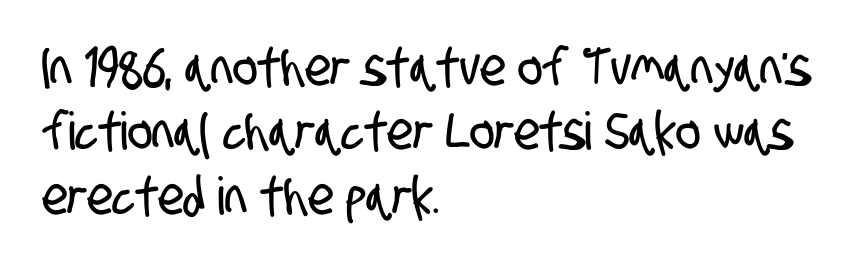
Q: Is the typeface a serif or a sans-serif typeface? A: Sans-serif.
Q: Is the text underlined? A: No.
Q: How is the paragraph aligned? A: Left-aligned.
Q: Is the spacing between letters normal or unusually wide? A: Normal.
Q: Width (condensed, normal, or wide)? A: Condensed.
Q: Stroke contrast? A: Low.
Q: x-height? A: Large.
Q: Monospaced? A: No.
